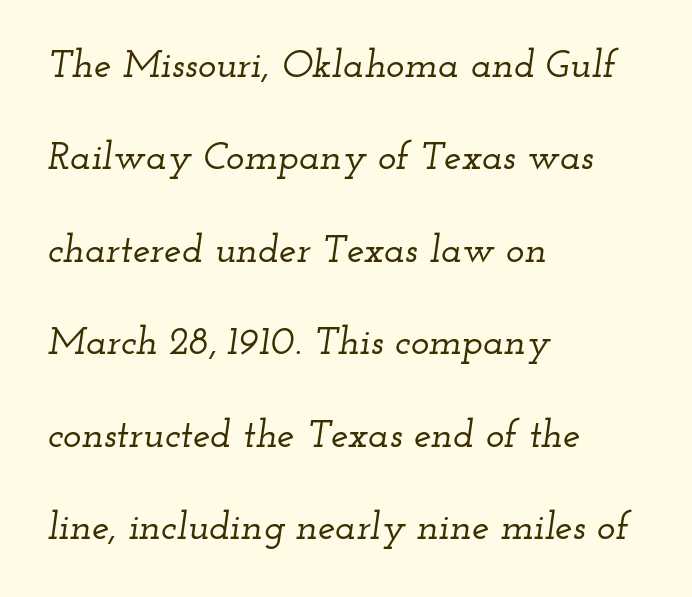
{"serif": "yes", "italic": "yes", "lean": "right", "slant_degrees": 12, "width": "wide", "stroke_contrast": "low", "x_height": "small", "monospaced": "no", "underline": "no", "align": "left", "line_spacing": "loose", "line_spacing_ratio": 2.37, "letter_spacing": "normal", "letter_spacing_em": 0.0, "glyph_px": 39}
